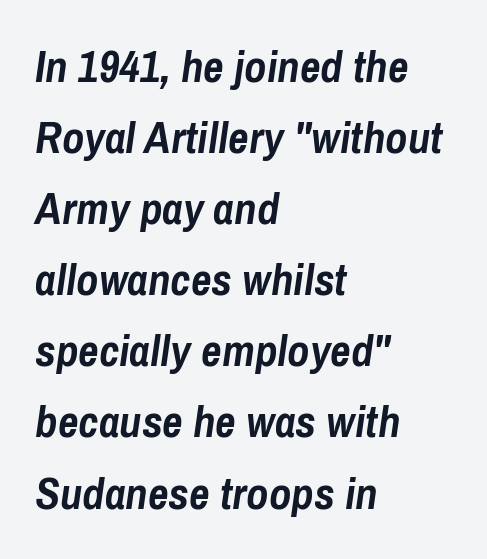
Q: Is the text bold? A: Yes.
Q: Is the text italic (slanted)? A: Yes, it leans right by about 8 degrees.
Q: Is the text underlined? A: No.
Q: How is the paragraph aligned? A: Left-aligned.
Q: Is the spacing between letters normal or unusually wide? A: Normal.
Q: Is the spacing between lines tight, normal or loose? A: Normal.
Q: Width (condensed, normal, or wide)? A: Condensed.
Q: Stroke contrast? A: Low.
Q: x-height? A: Medium.
Q: Monospaced? A: No.
